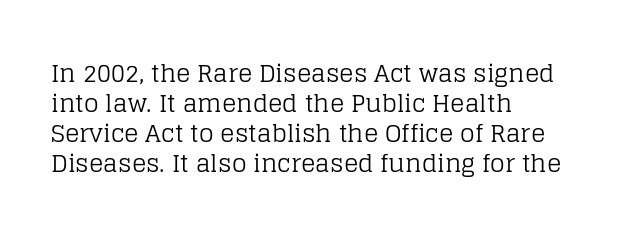
{"italic": "no", "bold": "no", "underline": "no", "align": "left", "line_spacing": "normal", "line_spacing_ratio": 1.25, "letter_spacing": "normal", "letter_spacing_em": 0.0, "glyph_px": 24}
